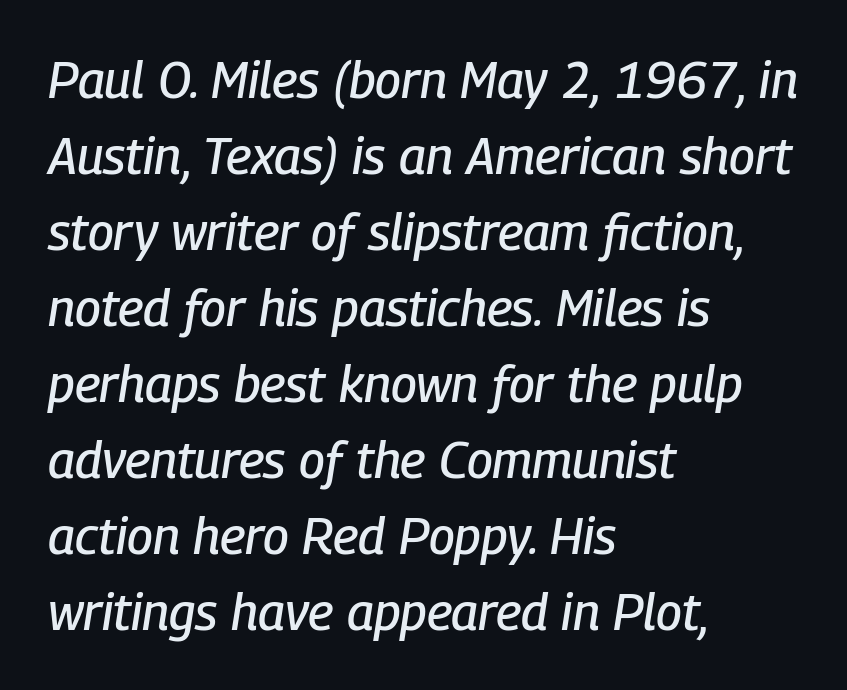
Check the space under the baseline: it is left empty. No extra tracking has been applied to these lines. Reading down the column, the eye jumps a familiar distance to each next line. Line beginnings align vertically; line endings do not.
